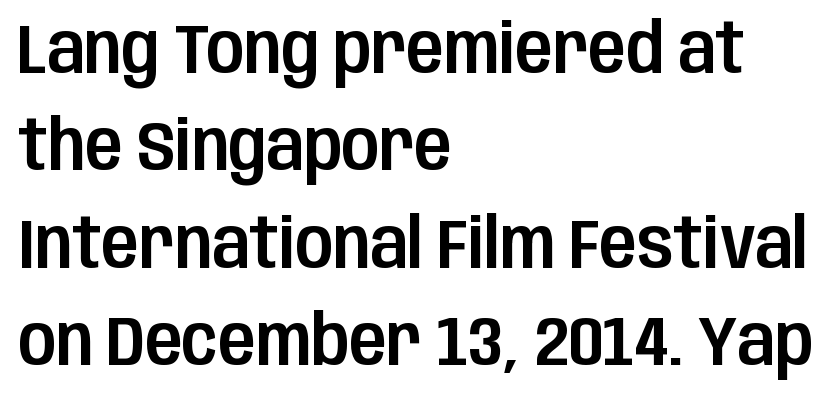
The image shows 69 px condensed sans-serif type, upright; set left-aligned, normal line spacing (1.41x), normal letter spacing, not underlined; low stroke contrast and a large x-height.
